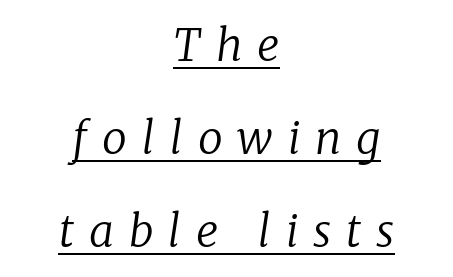
{"serif": "yes", "italic": "yes", "lean": "right", "slant_degrees": 8, "bold": "no", "weight": "regular", "width": "normal", "stroke_contrast": "low", "x_height": "medium", "monospaced": "no", "underline": "yes", "align": "center", "line_spacing": "loose", "line_spacing_ratio": 2.11, "letter_spacing": "wide", "letter_spacing_em": 0.34, "glyph_px": 44}
